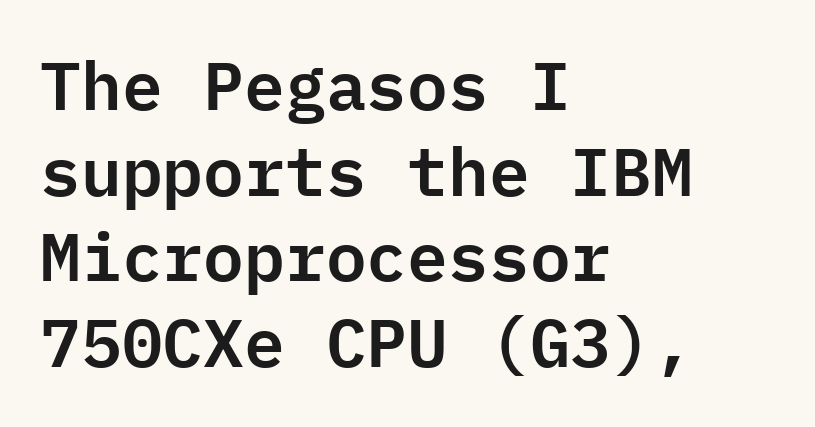
{"serif": "no", "italic": "no", "width": "normal", "stroke_contrast": "low", "x_height": "medium", "monospaced": "yes", "underline": "no", "align": "left", "line_spacing": "normal", "line_spacing_ratio": 1.26, "letter_spacing": "normal", "letter_spacing_em": 0.0, "glyph_px": 68}
